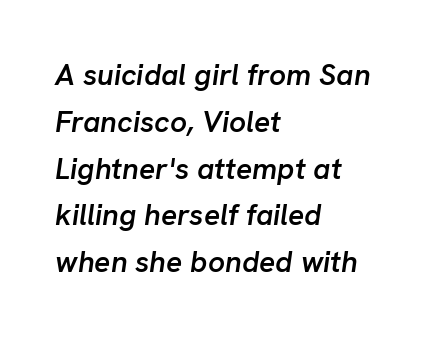
The tracking reads as untouched default to a designer's eye. A normal amount of white space separates one row of letters from the next. These lines stack with their left ends in a neat column. A semibold gives these letters moderate extra thickness, short of bold. The words here are not underlined. Each letter keeps its own natural width here, so spacing adapts to shape.
